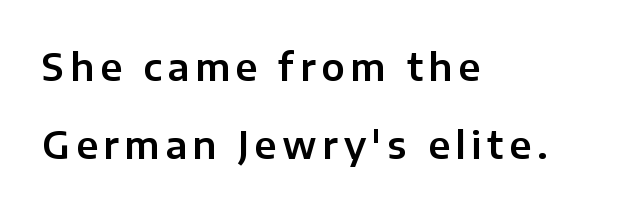
A typesetter would mark this as roman, not italic. Whoever set this chose breathing room over compactness in the vertical rhythm. The face used here is a sans, in the tradition of grotesques and geometrics. Glance below the letters and you will spot only blank space. Is the block centered? No — it sits flush against the left margin. Each letter keeps its own natural width here, so spacing adapts to shape.
